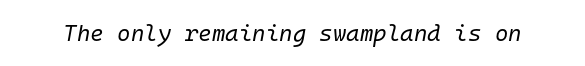
Q: Is the text bold? A: No.
Q: Is the text italic (slanted)? A: Yes, it leans right by about 10 degrees.
Q: Is the text underlined? A: No.
Q: Is the spacing between letters normal or unusually wide? A: Normal.
